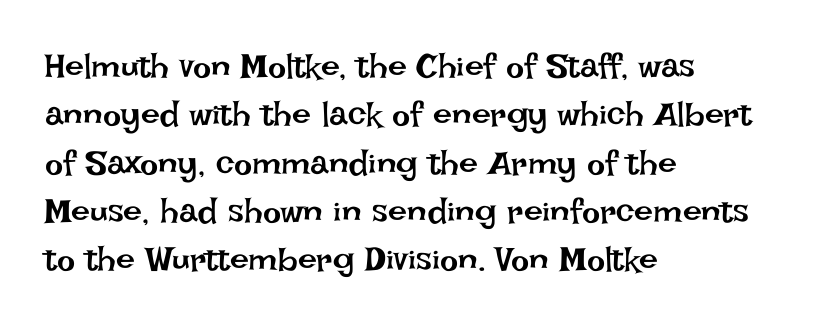
The image shows 34 px regular-weight type, upright; set left-aligned, normal line spacing (1.42x), normal letter spacing, not underlined; low stroke contrast and a large x-height.
